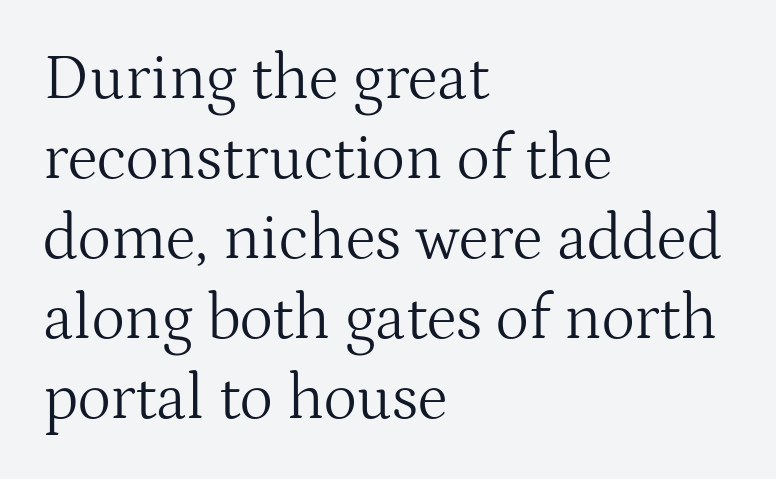
Q: Is the text bold? A: No.
Q: Is the text italic (slanted)? A: No, it is upright.
Q: Is the typeface a serif or a sans-serif typeface? A: Serif.
Q: Is the text underlined? A: No.
Q: How is the paragraph aligned? A: Left-aligned.
Q: Is the spacing between letters normal or unusually wide? A: Normal.
Q: Is the spacing between lines tight, normal or loose? A: Normal.
Q: Width (condensed, normal, or wide)? A: Normal.
Q: Stroke contrast? A: Medium.
Q: x-height? A: Medium.
Q: Monospaced? A: No.
